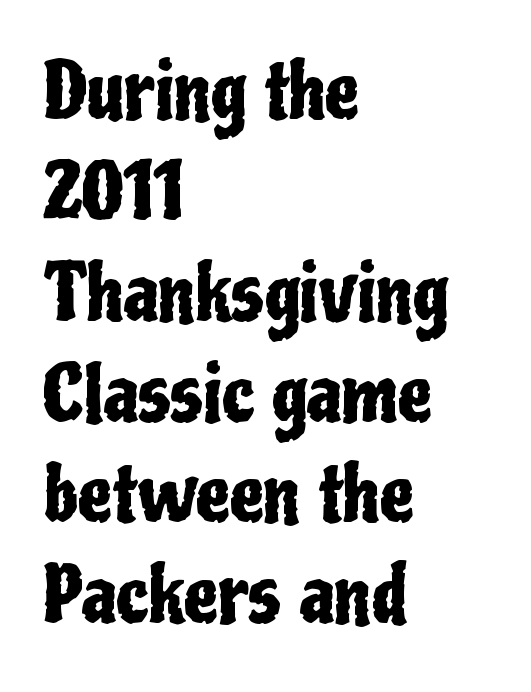
Q: Is the text italic (slanted)? A: No, it is upright.
Q: Is the typeface a serif or a sans-serif typeface? A: Sans-serif.
Q: Is the text underlined? A: No.
Q: How is the paragraph aligned? A: Left-aligned.
Q: Is the spacing between letters normal or unusually wide? A: Normal.
Q: Is the spacing between lines tight, normal or loose? A: Normal.
Q: Width (condensed, normal, or wide)? A: Condensed.
Q: Stroke contrast? A: Low.
Q: x-height? A: Medium.
Q: Monospaced? A: No.
